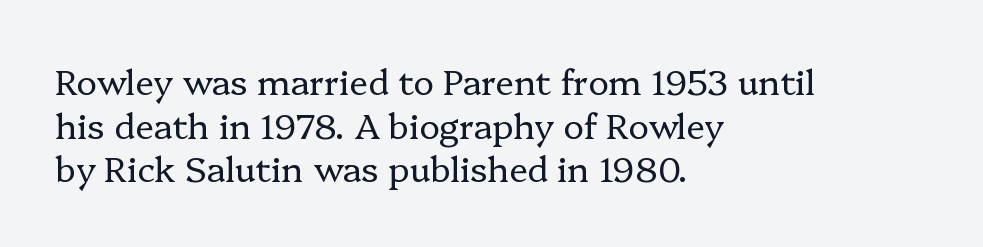
Q: Is the text bold? A: No.
Q: Is the text italic (slanted)? A: No, it is upright.
Q: Is the typeface a serif or a sans-serif typeface? A: Serif.
Q: Is the text underlined? A: No.
Q: How is the paragraph aligned? A: Left-aligned.
Q: Is the spacing between letters normal or unusually wide? A: Normal.
Q: Is the spacing between lines tight, normal or loose? A: Normal.
Q: Width (condensed, normal, or wide)? A: Normal.
Q: Stroke contrast? A: Low.
Q: x-height? A: Medium.
Q: Monospaced? A: No.
